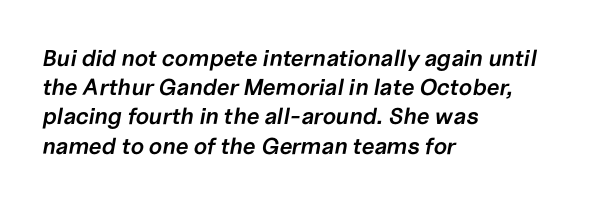
The image shows 23 px text type, italic (leaning right); set left-aligned, normal line spacing (1.27x), normal letter spacing, not underlined.
